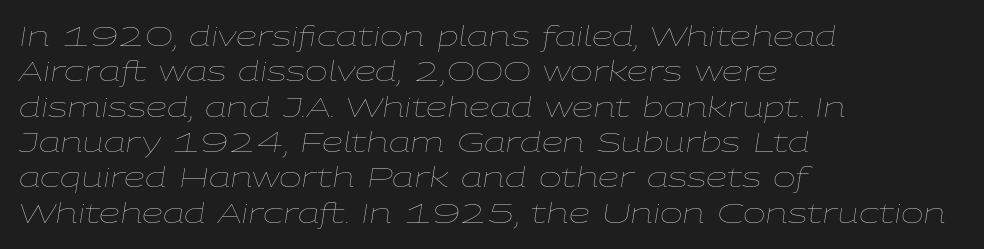
Is the stroke heavy? The answer is a plain regular-or-lighter. Italic? Definitely — the glyphs are oblique. Compared with typical body copy, the letter spacing here is the same. Casual observation: everything's shoved over to the left.
